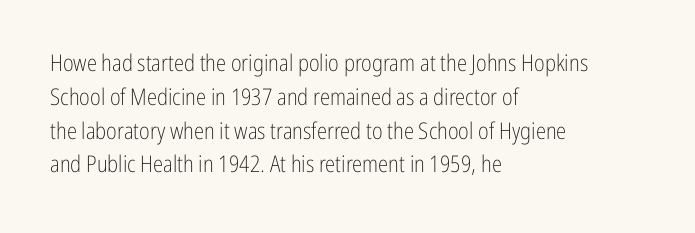
Q: Is the text bold? A: No.
Q: Is the text italic (slanted)? A: No, it is upright.
Q: Is the text underlined? A: No.
Q: How is the paragraph aligned? A: Left-aligned.
Q: Is the spacing between letters normal or unusually wide? A: Normal.
Q: Is the spacing between lines tight, normal or loose? A: Normal.
